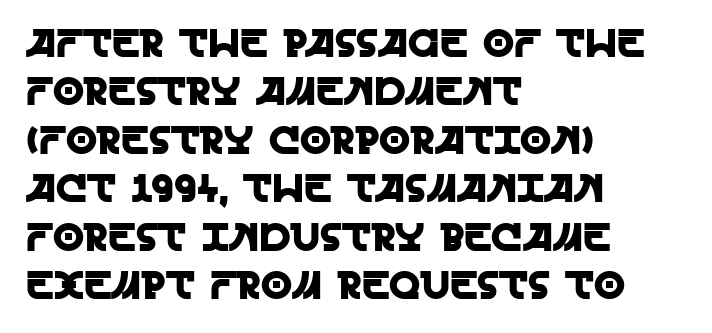
The image shows 40 px sans-serif type, upright; set left-aligned, line spacing 1.21x, normal letter spacing, not underlined; a large x-height.
